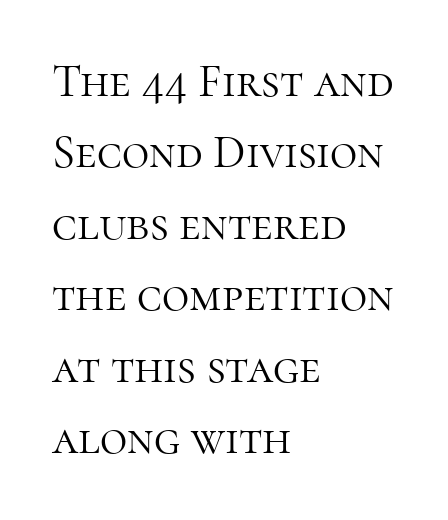
The image shows 47 px light serif type, upright; set left-aligned, normal line spacing (1.52x), normal letter spacing, not underlined; high stroke contrast and a medium x-height.
